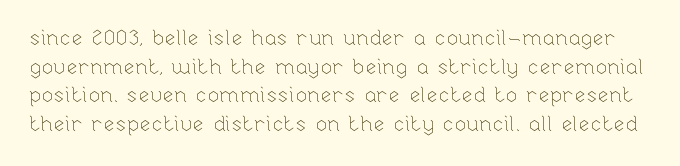
{"italic": "no", "bold": "no", "underline": "no", "line_spacing": "normal", "line_spacing_ratio": 1.36, "letter_spacing": "normal", "letter_spacing_em": 0.0, "glyph_px": 21}
